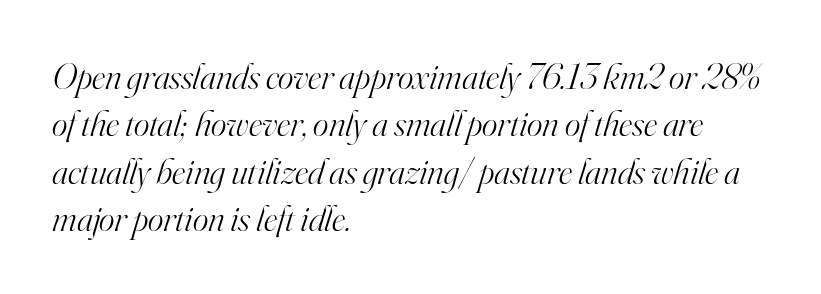
Clear beneath every line of the passage. To sum up the face: it has serifs. Counters stay open thanks to moderate or lighter strokes. The rendering anchors every line to the left-hand side. The lettering tilts uniformly, giving the passage an italic look. Line spacing here is normal.
